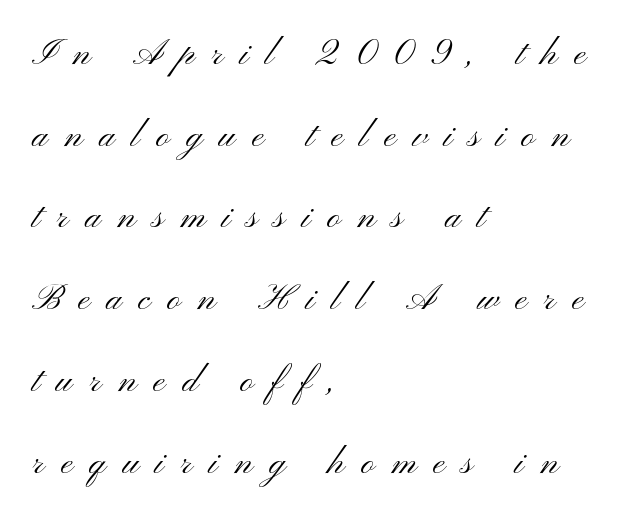
{"serif": "no", "bold": "no", "weight": "light", "width": "wide", "stroke_contrast": "medium", "x_height": "small", "monospaced": "no", "underline": "no", "align": "left", "line_spacing": "loose", "line_spacing_ratio": 2.27, "letter_spacing": "wide", "letter_spacing_em": 0.47, "glyph_px": 36}
